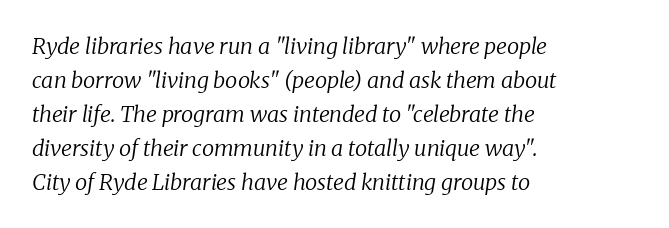
Q: Is the text bold? A: No.
Q: Is the text italic (slanted)? A: Yes, it leans right by about 8 degrees.
Q: Is the text underlined? A: No.
Q: How is the paragraph aligned? A: Left-aligned.
Q: Is the spacing between letters normal or unusually wide? A: Normal.
Q: Is the spacing between lines tight, normal or loose? A: Normal.
